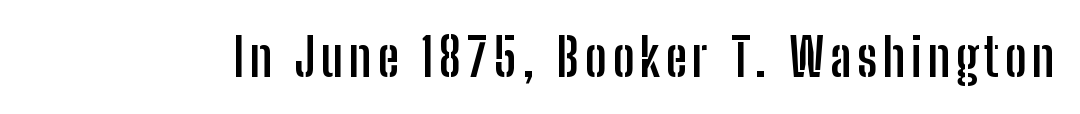
Proportional: the letters do not fall into vertical columns. The words here are not underlined. Does the weight exceed regular? Yes, all the way to bold. Are there feet on the stems? There aren't — it's a sans. The lettering holds an erect, upright posture throughout.
